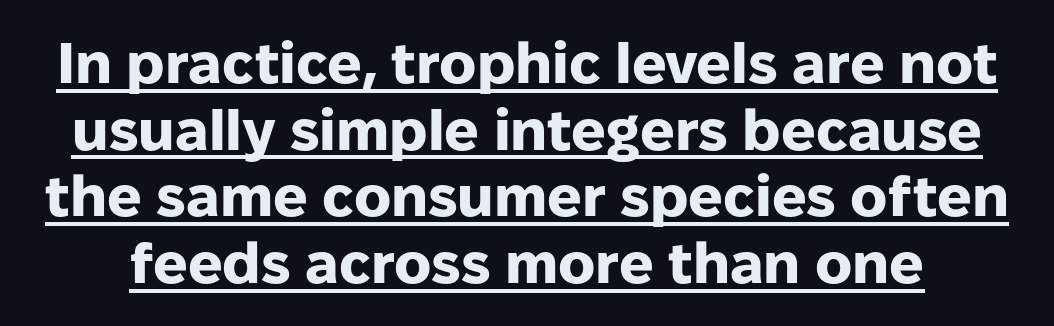
Q: Is the text bold? A: Yes.
Q: Is the text italic (slanted)? A: No, it is upright.
Q: Is the typeface a serif or a sans-serif typeface? A: Sans-serif.
Q: Is the text underlined? A: Yes.
Q: Is the spacing between letters normal or unusually wide? A: Normal.
Q: Width (condensed, normal, or wide)? A: Normal.
Q: Stroke contrast? A: Low.
Q: x-height? A: Medium.
Q: Monospaced? A: No.
